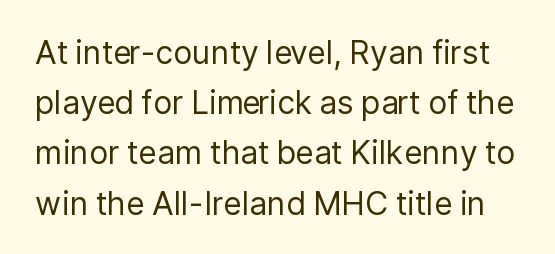
The image shows 32 px regular-weight sans-serif type, upright; set normal line spacing (1.57x), normal letter spacing, not underlined; low stroke contrast and a medium x-height.
